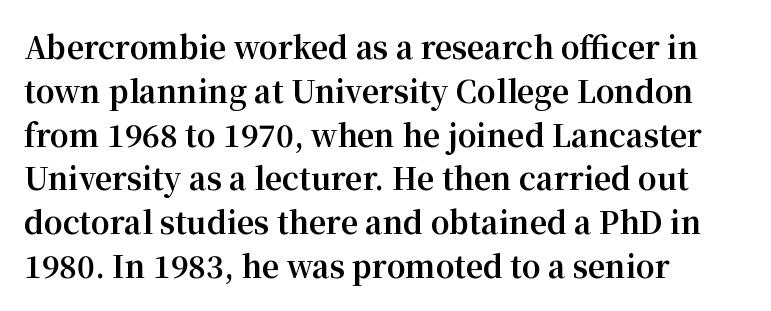
Varying glyph widths throughout — classic text-font behaviour. This is roman type, the default non-slanted kind. The rendering uses a bold face; every stroke is thick and dark. The rendering uses a moderate line-height, typical for paragraphs. The lines in this sample share a left origin and differ only in where they stop.
